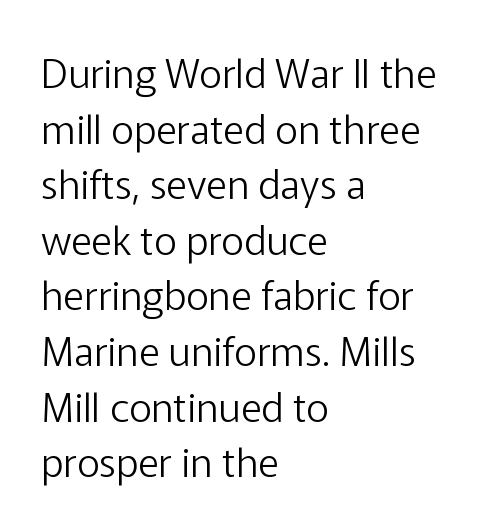
The image shows 40 px light sans-serif type, upright; set left-aligned, normal line spacing (1.39x), normal letter spacing, not underlined; low stroke contrast and a medium x-height.
